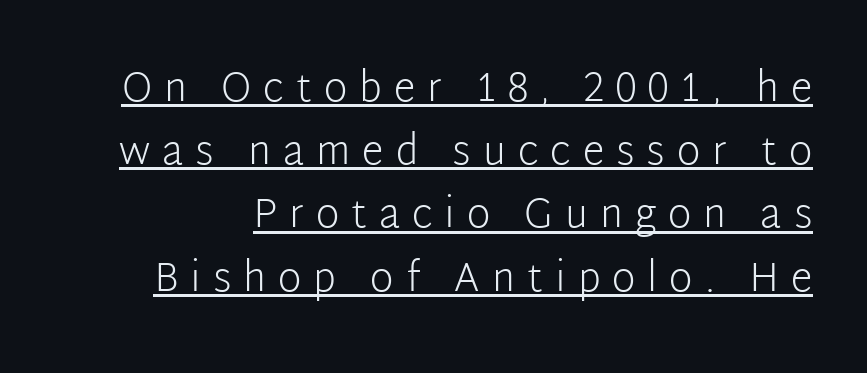
The image shows 40 px light sans-serif type, upright; set normal line spacing (1.58x), unusually wide letter spacing (+0.3 em), underlined; low stroke contrast and a medium x-height.
